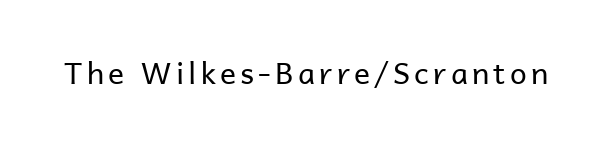
Q: Is the text bold? A: No.
Q: Is the text italic (slanted)? A: No, it is upright.
Q: Is the typeface a serif or a sans-serif typeface? A: Sans-serif.
Q: Is the text underlined? A: No.
Q: Width (condensed, normal, or wide)? A: Normal.
Q: Stroke contrast? A: Low.
Q: x-height? A: Medium.
Q: Monospaced? A: No.
